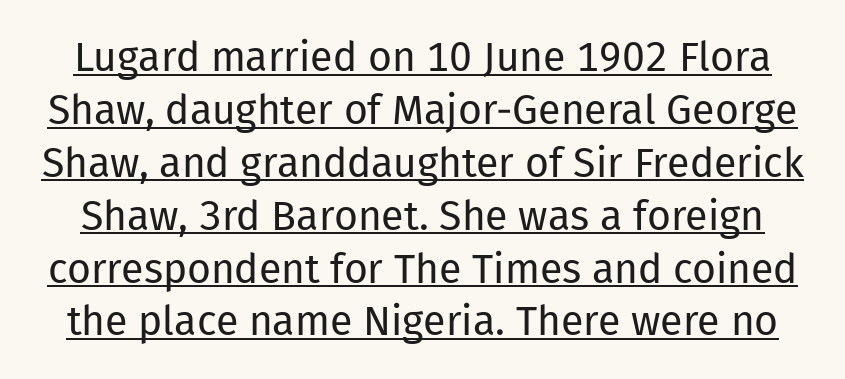
{"serif": "no", "italic": "no", "bold": "no", "weight": "regular", "width": "normal", "stroke_contrast": "low", "x_height": "medium", "monospaced": "no", "underline": "yes", "line_spacing": "normal", "line_spacing_ratio": 1.29, "letter_spacing": "normal", "letter_spacing_em": 0.0, "glyph_px": 41}
